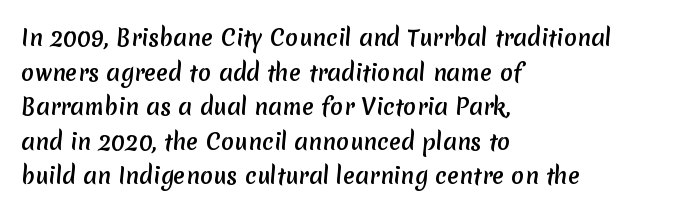
Q: Is the text underlined? A: No.
Q: How is the paragraph aligned? A: Left-aligned.
Q: Is the spacing between letters normal or unusually wide? A: Normal.
Q: Is the spacing between lines tight, normal or loose? A: Normal.
